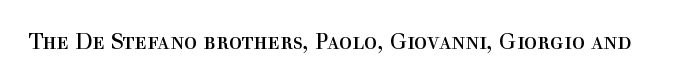
The image shows 22 px text type, upright; set normal letter spacing, not underlined.
